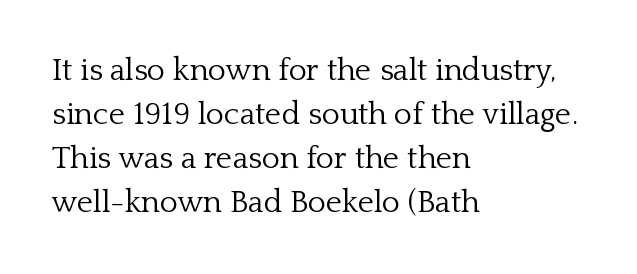
Is there any slant? The stems are plumb. These lines stack with their left ends in a neat column. Compared with a typical body face, this is equally light or lighter still. Only glyphs here, with clear space below each row. Regular leading.
